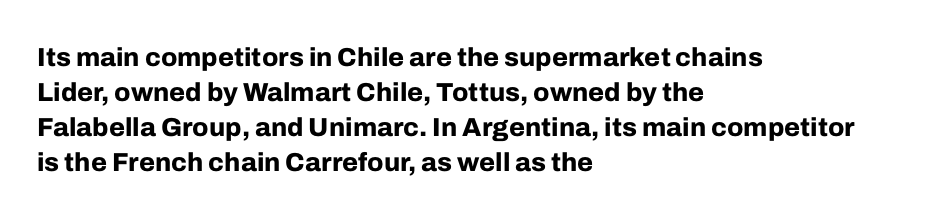
Spacing between characters is what you'd get straight out of the box. If you drew a line through each stem, it would be perfectly vertical. Which margin do the lines hug? The left one — the right edge is uneven. Leading: standard. Is the type bold? Yes — the strokes are clearly thick and heavy.
